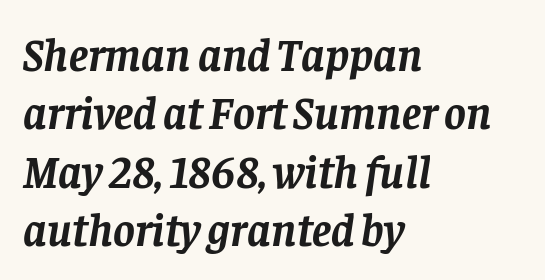
The image shows 46 px semibold serif type, italic (leaning right); set left-aligned, normal line spacing (1.27x), normal letter spacing, not underlined; low stroke contrast and a large x-height.
